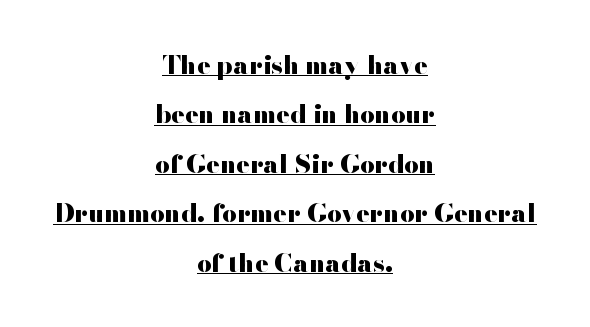
{"italic": "no", "bold": "yes", "underline": "yes", "align": "center", "line_spacing": "loose", "line_spacing_ratio": 1.98, "letter_spacing": "normal", "letter_spacing_em": 0.0, "glyph_px": 25}
